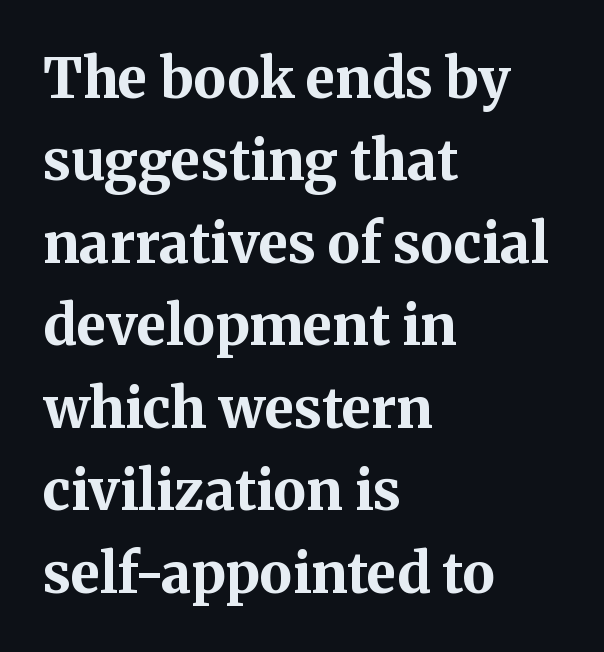
The font family rendered here belongs to the serif group. The area under the type is left untouched. Italic: no, the glyphs are upright roman. Each letter keeps its own natural width here, so spacing adapts to shape.
